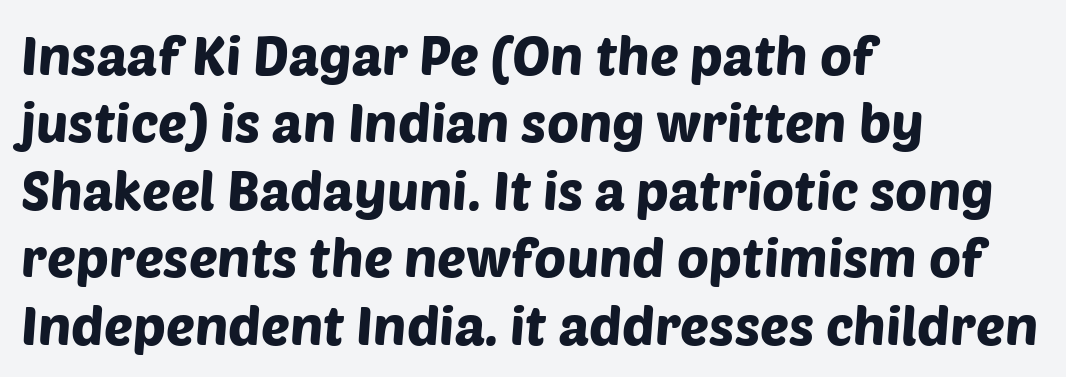
{"serif": "no", "width": "normal", "stroke_contrast": "low", "x_height": "large", "monospaced": "no", "underline": "no", "align": "left", "line_spacing": "normal", "line_spacing_ratio": 1.25, "letter_spacing": "normal", "letter_spacing_em": 0.0, "glyph_px": 54}
